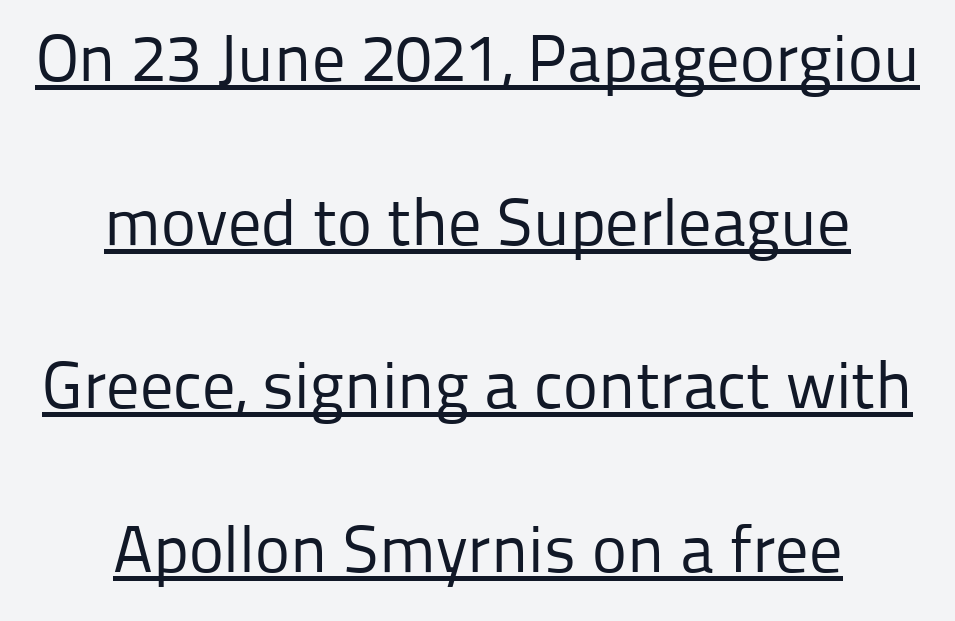
The image shows 66 px regular-weight sans-serif type, upright; set centered, loose line spacing (2.48x), normal letter spacing, underlined; low stroke contrast and a medium x-height.
